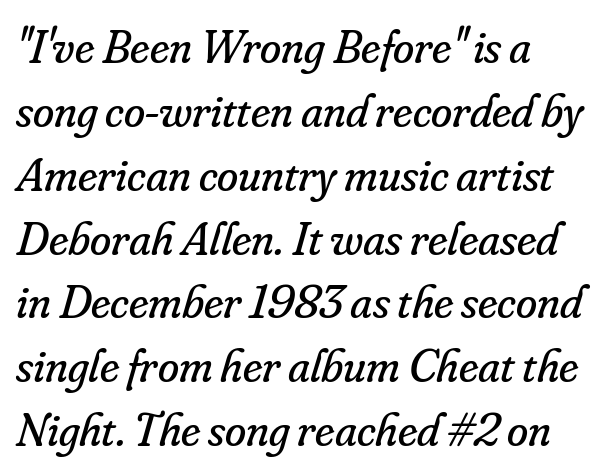
Q: Is the text bold? A: No.
Q: Is the text italic (slanted)? A: Yes, it leans right by about 16 degrees.
Q: Is the typeface a serif or a sans-serif typeface? A: Serif.
Q: Is the text underlined? A: No.
Q: How is the paragraph aligned? A: Left-aligned.
Q: Is the spacing between letters normal or unusually wide? A: Normal.
Q: Is the spacing between lines tight, normal or loose? A: Normal.
Q: Width (condensed, normal, or wide)? A: Normal.
Q: Stroke contrast? A: Low.
Q: x-height? A: Small.
Q: Monospaced? A: No.
